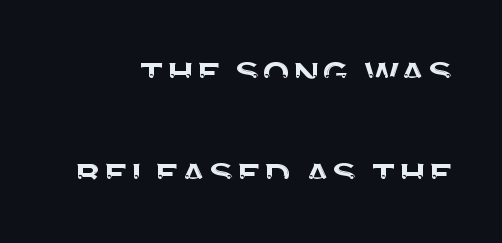
Q: Is the text italic (slanted)? A: No, it is upright.
Q: Is the typeface a serif or a sans-serif typeface? A: Sans-serif.
Q: Is the text underlined? A: No.
Q: How is the paragraph aligned? A: Right-aligned.
Q: Is the spacing between letters normal or unusually wide? A: Normal.
Q: Is the spacing between lines tight, normal or loose? A: Loose.
Q: Width (condensed, normal, or wide)? A: Normal.
Q: Stroke contrast? A: Medium.
Q: x-height? A: Large.
Q: Monospaced? A: No.
